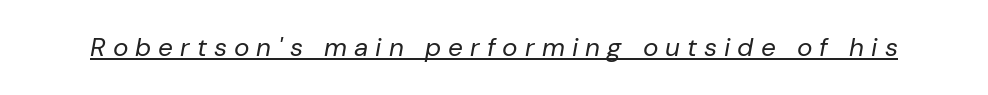
The image shows 26 px text type, italic (leaning right); set unusually wide letter spacing (+0.27 em), underlined.
